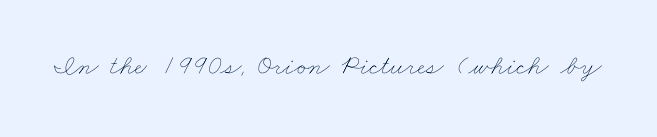
The image shows 28 px thin, wide type; set normal letter spacing, not underlined; low stroke contrast and a small x-height.
